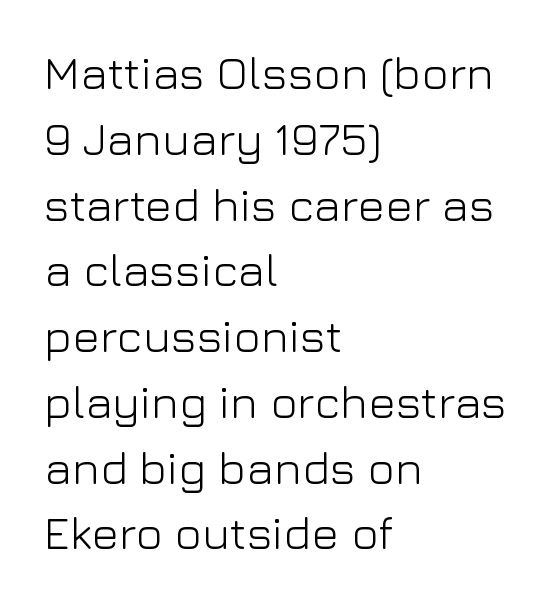
Q: Is the text bold? A: No.
Q: Is the text italic (slanted)? A: No, it is upright.
Q: Is the typeface a serif or a sans-serif typeface? A: Sans-serif.
Q: Is the text underlined? A: No.
Q: How is the paragraph aligned? A: Left-aligned.
Q: Is the spacing between letters normal or unusually wide? A: Normal.
Q: Is the spacing between lines tight, normal or loose? A: Normal.
Q: Width (condensed, normal, or wide)? A: Normal.
Q: Stroke contrast? A: Low.
Q: x-height? A: Medium.
Q: Monospaced? A: No.
